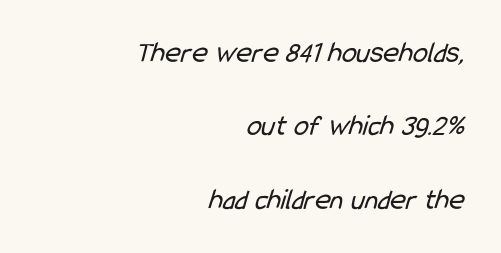
The image shows 30 px regular-weight, condensed sans-serif type; set right-aligned, loose line spacing (2.45x), normal letter spacing, not underlined; low stroke contrast and a medium x-height.
